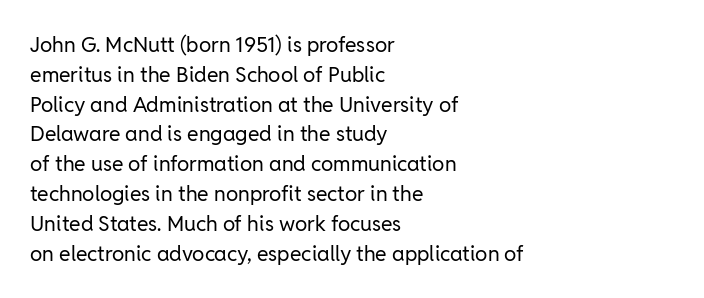
Q: Is the text bold? A: No.
Q: Is the text italic (slanted)? A: No, it is upright.
Q: Is the text underlined? A: No.
Q: How is the paragraph aligned? A: Left-aligned.
Q: Is the spacing between letters normal or unusually wide? A: Normal.
Q: Is the spacing between lines tight, normal or loose? A: Normal.
